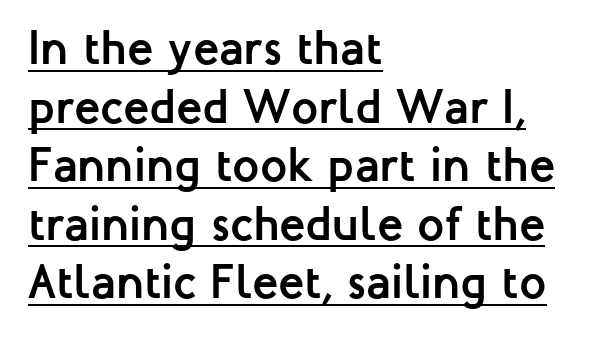
{"serif": "no", "italic": "no", "bold": "yes", "weight": "semibold", "width": "normal", "stroke_contrast": "low", "x_height": "medium", "monospaced": "no", "underline": "yes", "align": "left", "line_spacing_ratio": 1.22, "letter_spacing": "normal", "letter_spacing_em": 0.0, "glyph_px": 48}
